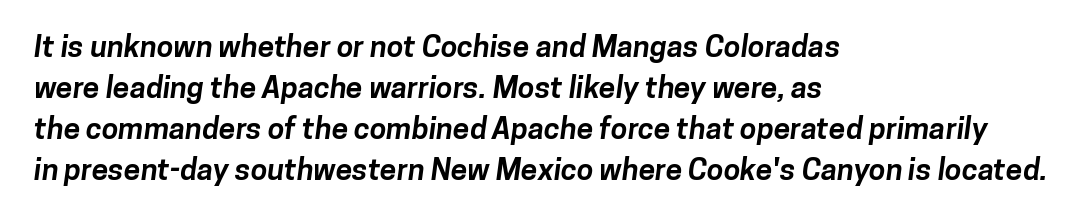
Q: Is the text bold? A: Yes.
Q: Is the typeface a serif or a sans-serif typeface? A: Sans-serif.
Q: Is the text underlined? A: No.
Q: How is the paragraph aligned? A: Left-aligned.
Q: Is the spacing between letters normal or unusually wide? A: Normal.
Q: Is the spacing between lines tight, normal or loose? A: Normal.
Q: Width (condensed, normal, or wide)? A: Normal.
Q: Stroke contrast? A: Low.
Q: x-height? A: Medium.
Q: Monospaced? A: No.
